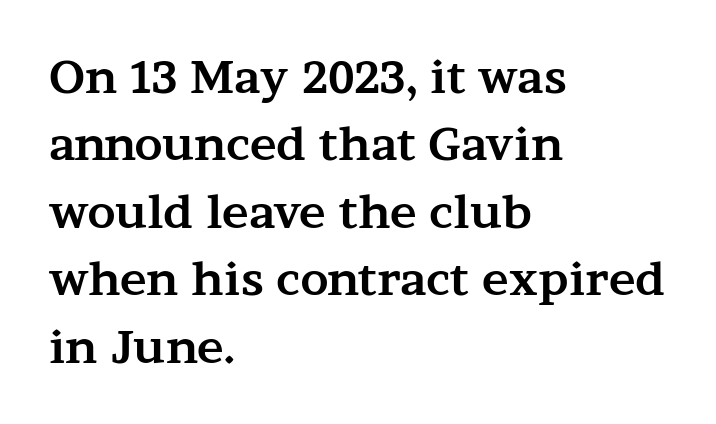
Q: Is the text bold? A: Yes.
Q: Is the text italic (slanted)? A: No, it is upright.
Q: Is the typeface a serif or a sans-serif typeface? A: Serif.
Q: Is the text underlined? A: No.
Q: How is the paragraph aligned? A: Left-aligned.
Q: Is the spacing between letters normal or unusually wide? A: Normal.
Q: Is the spacing between lines tight, normal or loose? A: Normal.
Q: Width (condensed, normal, or wide)? A: Wide.
Q: Stroke contrast? A: Medium.
Q: x-height? A: Medium.
Q: Monospaced? A: No.
